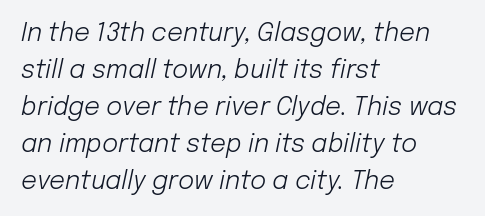
The image shows 25 px text type, italic (leaning right); set left-aligned, normal line spacing (1.48x), normal letter spacing, not underlined.
